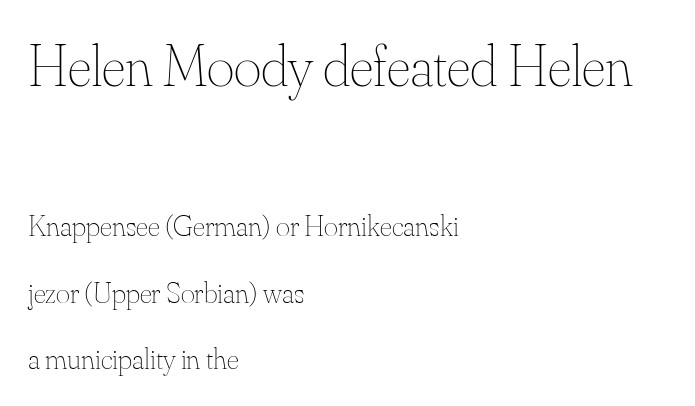
Look at the glyph heights: the upper group is clearly the bigger setting. Observe the ordinary spacing: letters are neighbours, not strangers. The type sits square on the baseline with zero lean. Casual observation: everything's shoved over to the left.
